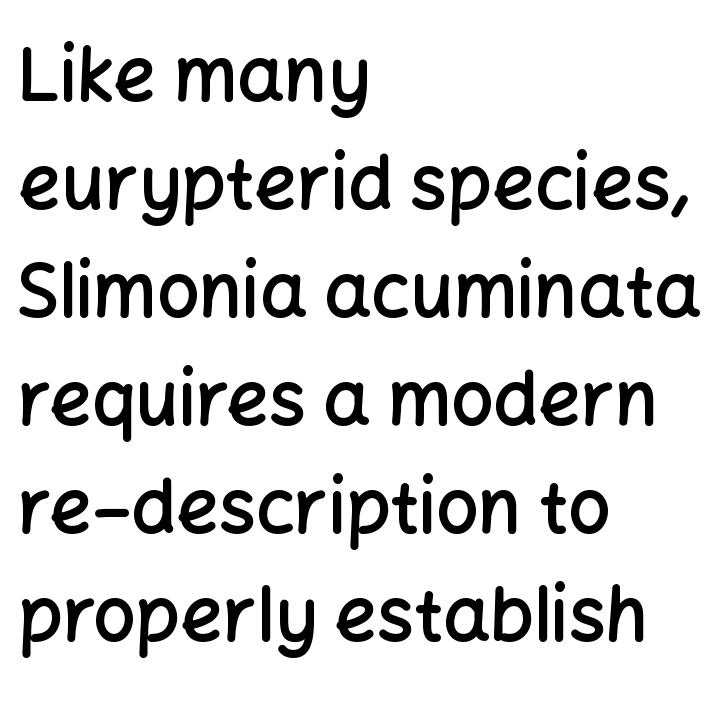
The image shows 74 px semibold sans-serif type, upright; set left-aligned, normal line spacing (1.46x), normal letter spacing, not underlined; low stroke contrast and a medium x-height.
